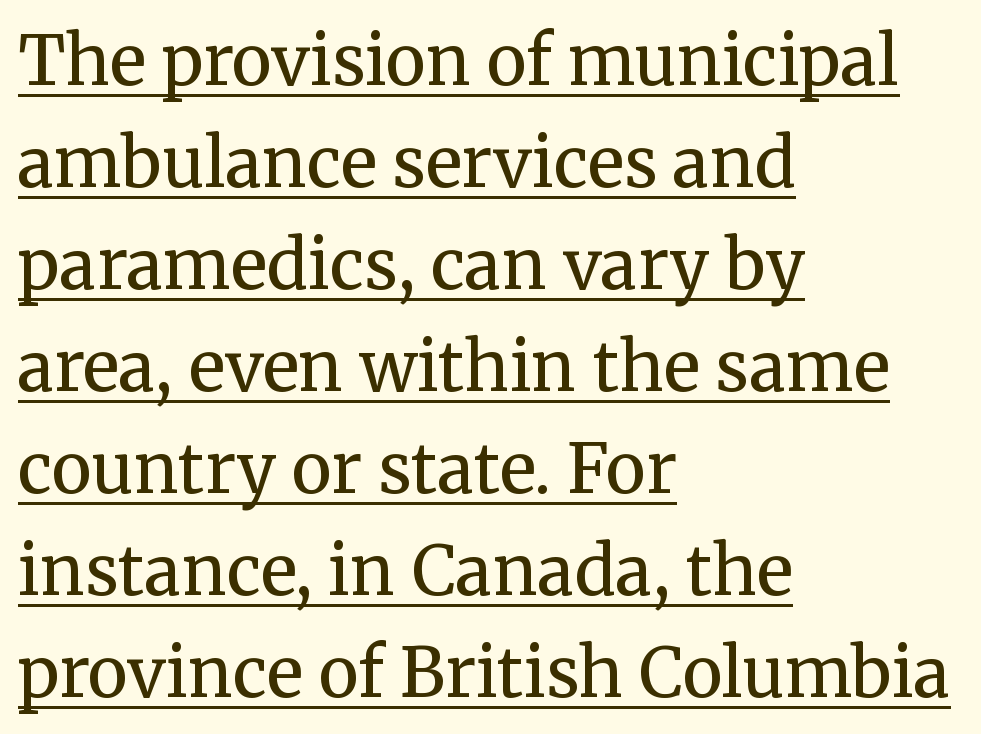
Q: Is the text bold? A: No.
Q: Is the text italic (slanted)? A: No, it is upright.
Q: Is the typeface a serif or a sans-serif typeface? A: Serif.
Q: Is the text underlined? A: Yes.
Q: How is the paragraph aligned? A: Left-aligned.
Q: Is the spacing between letters normal or unusually wide? A: Normal.
Q: Is the spacing between lines tight, normal or loose? A: Normal.
Q: Width (condensed, normal, or wide)? A: Normal.
Q: Stroke contrast? A: Medium.
Q: x-height? A: Medium.
Q: Monospaced? A: No.
